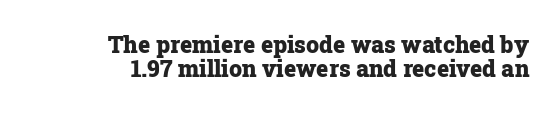
The image shows 23 px bold type, upright; set right-aligned, tight line spacing (1.05x), normal letter spacing, not underlined.
